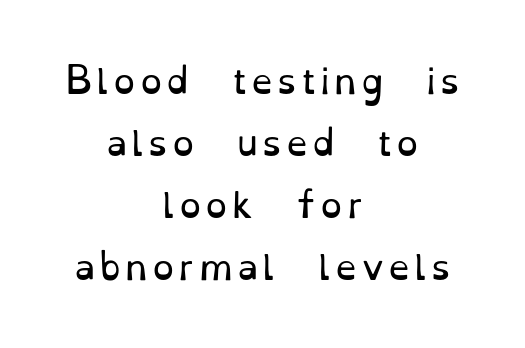
{"italic": "no", "bold": "no", "weight": "regular", "width": "normal", "stroke_contrast": "low", "x_height": "small", "monospaced": "no", "underline": "no", "align": "center", "line_spacing_ratio": 1.77, "glyph_px": 35}
